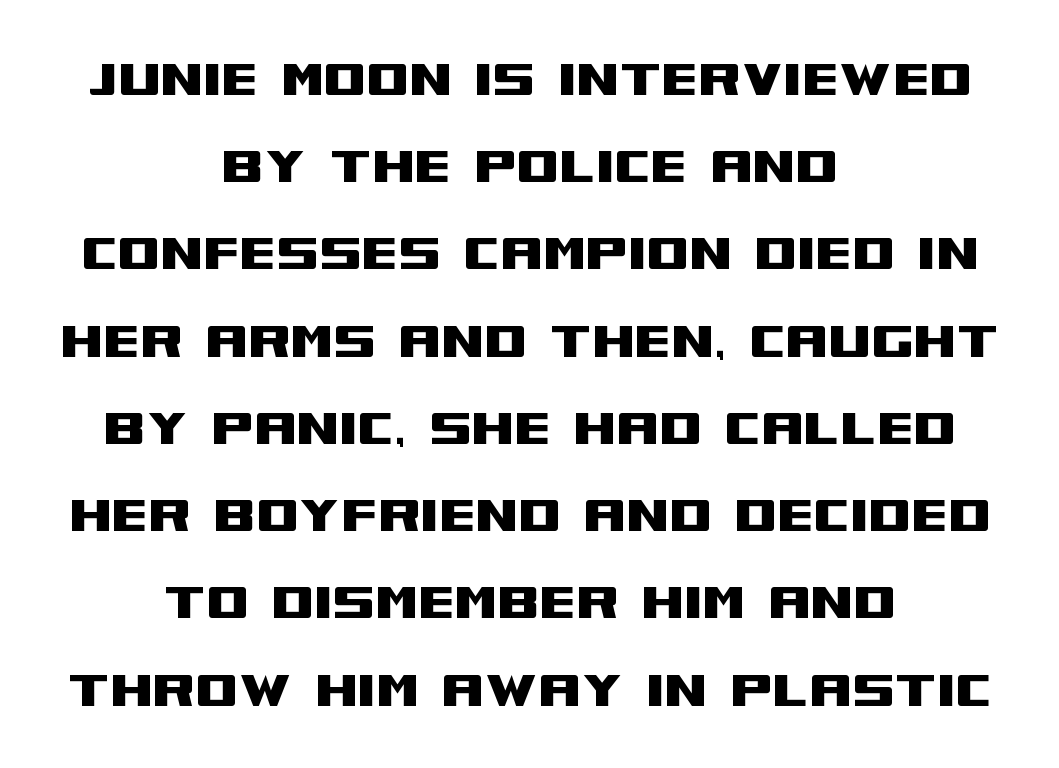
Q: Is the text italic (slanted)? A: No, it is upright.
Q: Is the typeface a serif or a sans-serif typeface? A: Sans-serif.
Q: Is the text underlined? A: No.
Q: How is the paragraph aligned? A: Centered.
Q: Is the spacing between letters normal or unusually wide? A: Normal.
Q: Is the spacing between lines tight, normal or loose? A: Normal.
Q: Width (condensed, normal, or wide)? A: Wide.
Q: Stroke contrast? A: Medium.
Q: x-height? A: Large.
Q: Monospaced? A: No.
